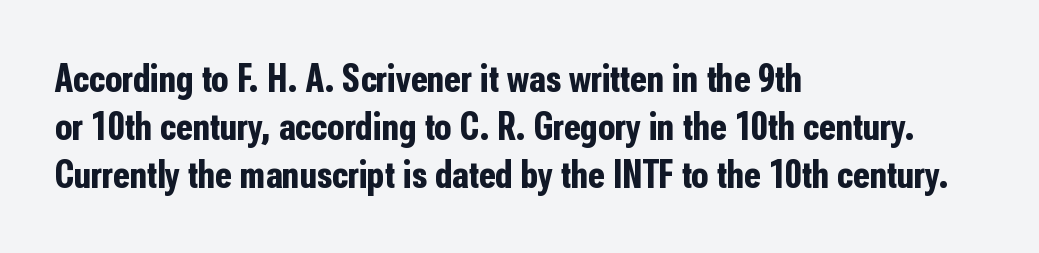
Q: Is the text bold? A: Yes.
Q: Is the text italic (slanted)? A: No, it is upright.
Q: Is the typeface a serif or a sans-serif typeface? A: Sans-serif.
Q: Is the text underlined? A: No.
Q: How is the paragraph aligned? A: Left-aligned.
Q: Is the spacing between letters normal or unusually wide? A: Normal.
Q: Width (condensed, normal, or wide)? A: Condensed.
Q: Stroke contrast? A: Low.
Q: x-height? A: Medium.
Q: Monospaced? A: No.
